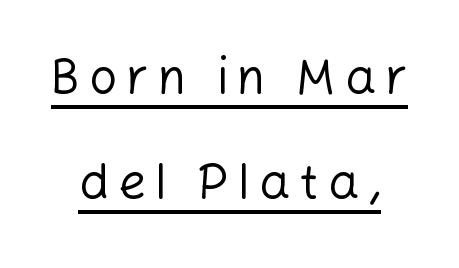
{"serif": "no", "italic": "no", "bold": "no", "weight": "regular", "width": "normal", "stroke_contrast": "low", "x_height": "medium", "monospaced": "no", "underline": "yes", "line_spacing": "loose", "line_spacing_ratio": 2.15, "glyph_px": 49}
